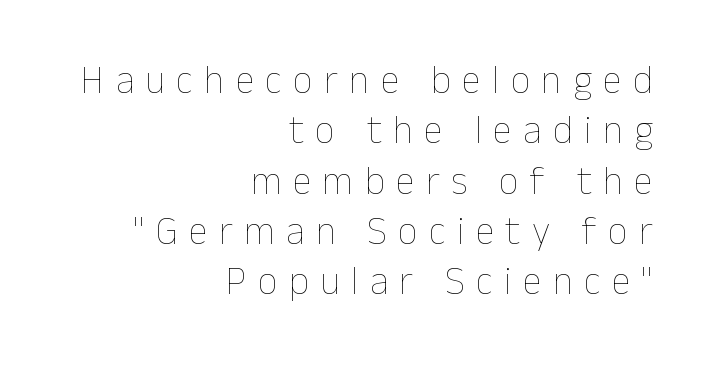
{"italic": "no", "bold": "no", "weight": "thin", "width": "normal", "stroke_contrast": "low", "x_height": "medium", "monospaced": "no", "underline": "no", "align": "right", "line_spacing": "normal", "line_spacing_ratio": 1.29, "letter_spacing": "wide", "letter_spacing_em": 0.29, "glyph_px": 39}
